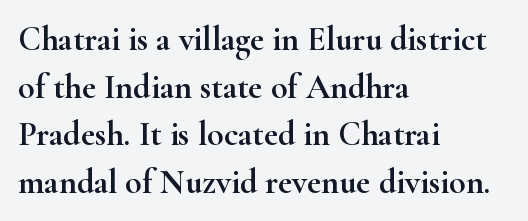
The face used here is proportionally spaced, like ordinary book or web type. The lines sit at an ordinary, default distance from one another. Observe the ordinary spacing: letters are neighbours, not strangers. When letters stand straight like this, we call the style roman or upright.
